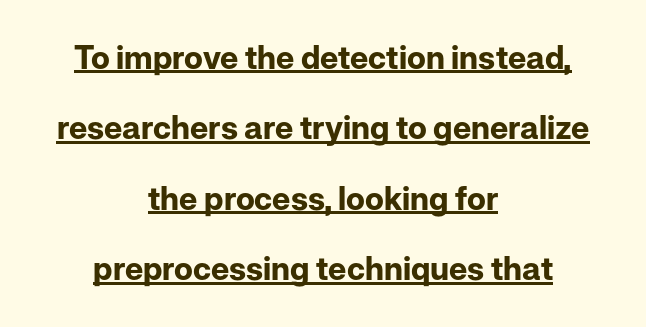
The image shows 32 px bold sans-serif type, upright; set centered, loose line spacing (2.2x), normal letter spacing, underlined; low stroke contrast and a medium x-height.
